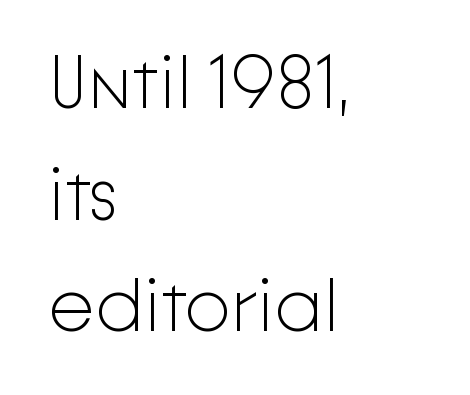
{"serif": "no", "italic": "no", "bold": "no", "weight": "light", "width": "normal", "stroke_contrast": "low", "x_height": "medium", "monospaced": "no", "underline": "no", "align": "left", "line_spacing": "normal", "line_spacing_ratio": 1.51, "letter_spacing": "normal", "letter_spacing_em": 0.0, "glyph_px": 74}
